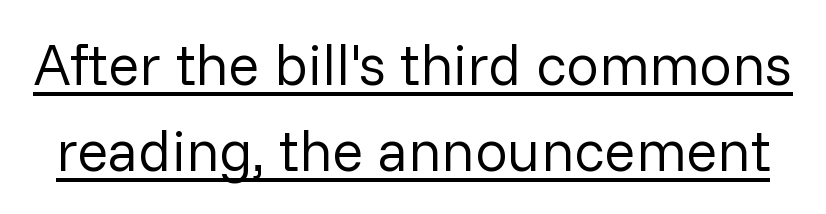
Vertical stems look standard width or narrower in stroke. Does the lettering tilt? It doesn't — this is upright. Serif or sans? Sans — the stroke terminals are bare. The specimen includes a rule beneath the text block's lines. In terms of leading, this rendering sits right in the middle.
